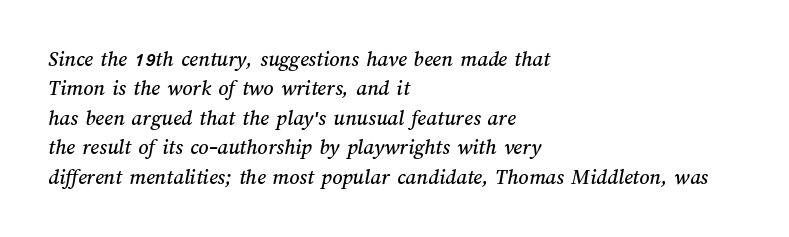
Q: Is the text underlined? A: No.
Q: How is the paragraph aligned? A: Left-aligned.
Q: Is the spacing between letters normal or unusually wide? A: Normal.
Q: Is the spacing between lines tight, normal or loose? A: Normal.
